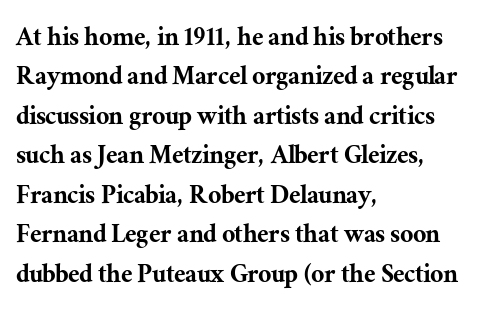
The image shows 29 px serif type, upright; set left-aligned, normal line spacing (1.36x), normal letter spacing, not underlined; medium stroke contrast and a medium x-height.
